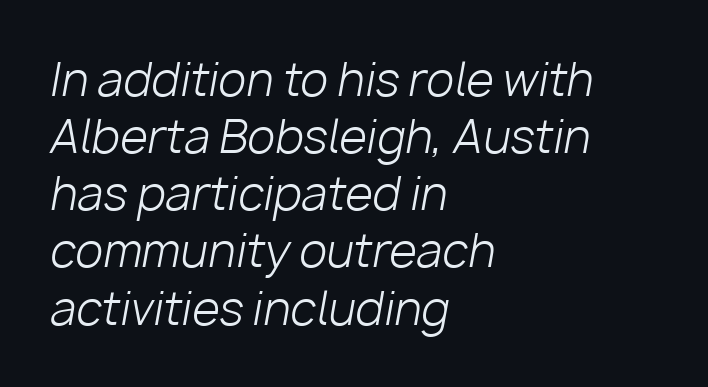
Q: Is the text bold? A: No.
Q: Is the text italic (slanted)? A: Yes, it leans right by about 10 degrees.
Q: Is the text underlined? A: No.
Q: How is the paragraph aligned? A: Left-aligned.
Q: Is the spacing between letters normal or unusually wide? A: Normal.
Q: Is the spacing between lines tight, normal or loose? A: Normal.
Q: Width (condensed, normal, or wide)? A: Normal.
Q: Stroke contrast? A: Low.
Q: x-height? A: Medium.
Q: Monospaced? A: No.
